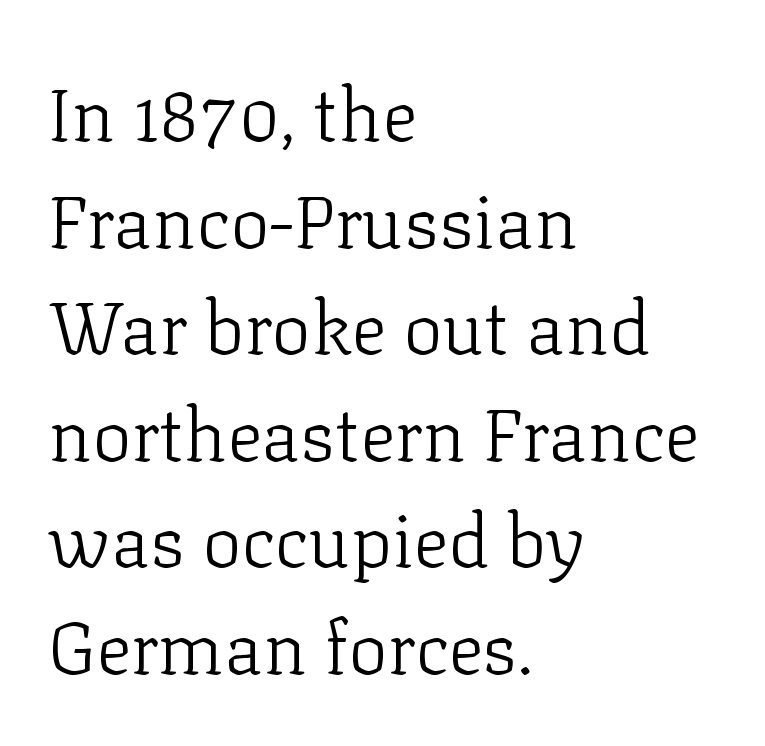
In terms of posture, this sample is upright. These glyphs show unthickened strokes, regular width or finer. The type is set solid horizontally, with unmodified tracking. The text was rendered using a seriffed face with decorative stroke endings.
